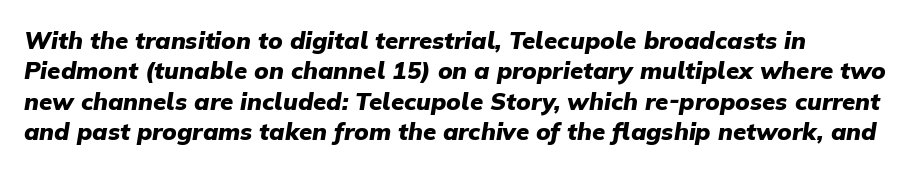
{"italic": "yes", "lean": "right", "slant_degrees": 9, "bold": "yes", "underline": "no", "align": "left", "line_spacing": "normal", "line_spacing_ratio": 1.27, "letter_spacing": "normal", "letter_spacing_em": 0.0, "glyph_px": 24}
